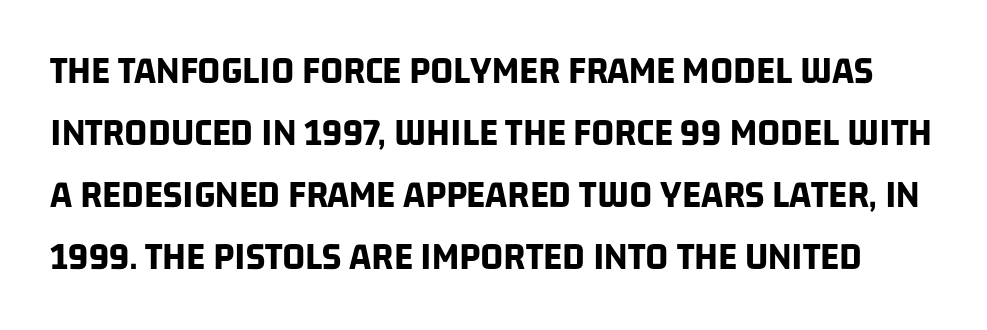
These words are printed bold, with thick strokes throughout. Vertically, the passage feels balanced, rows spaced as you'd expect. Do the characters align in a grid? No, the font is proportional. Nobody drew a line under any word here. Caption: standard tracking, unaltered.
